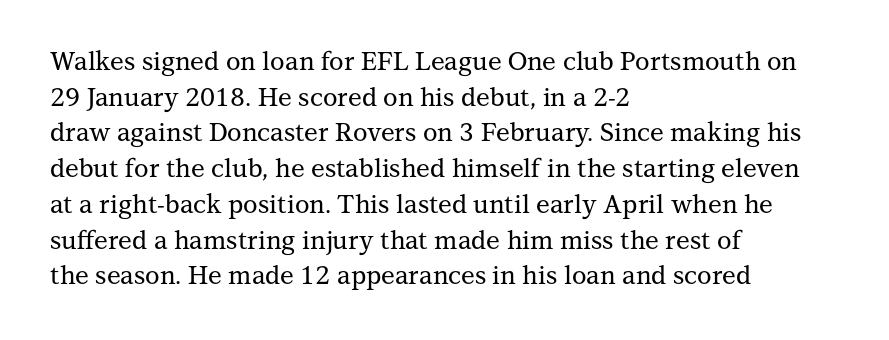
Glyph-to-glyph distance matches everyday printed text. The baseline area is clear. These lines are set flush left with a ragged right edge. Designer's note — italics off, roman on. The rendering uses a moderate line-height, typical for paragraphs.
